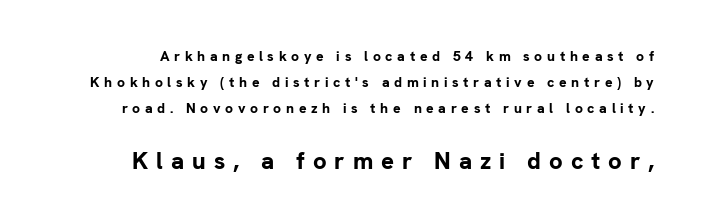
Q: Is the text bold? A: Yes.
Q: Is the text italic (slanted)? A: No, it is upright.
Q: Is the text underlined? A: No.
Q: Is the spacing between letters normal or unusually wide? A: Unusually wide.
Q: Which block of text is set in a larger size, the first (top) or the second (bottom)? A: The second (bottom) one.
